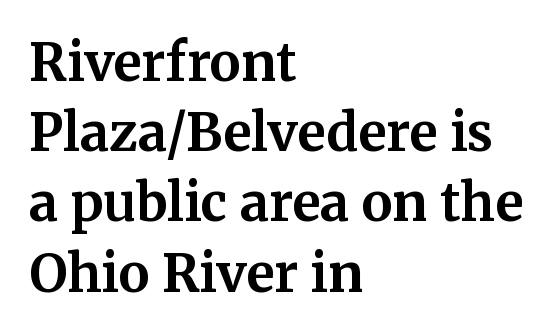
Baseline-to-baseline distance is the conventional proportion of letter height. Decoration check: the copy has no underline. Every letter is thick-stroked: bold, no question. Casual observation: everything's shoved over to the left.
